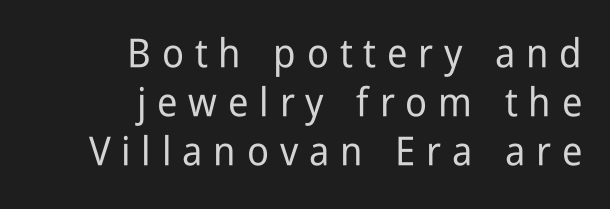
{"serif": "no", "italic": "no", "width": "condensed", "stroke_contrast": "low", "x_height": "medium", "monospaced": "no", "underline": "no", "align": "right", "line_spacing_ratio": 1.22, "letter_spacing": "wide", "letter_spacing_em": 0.27, "glyph_px": 40}
